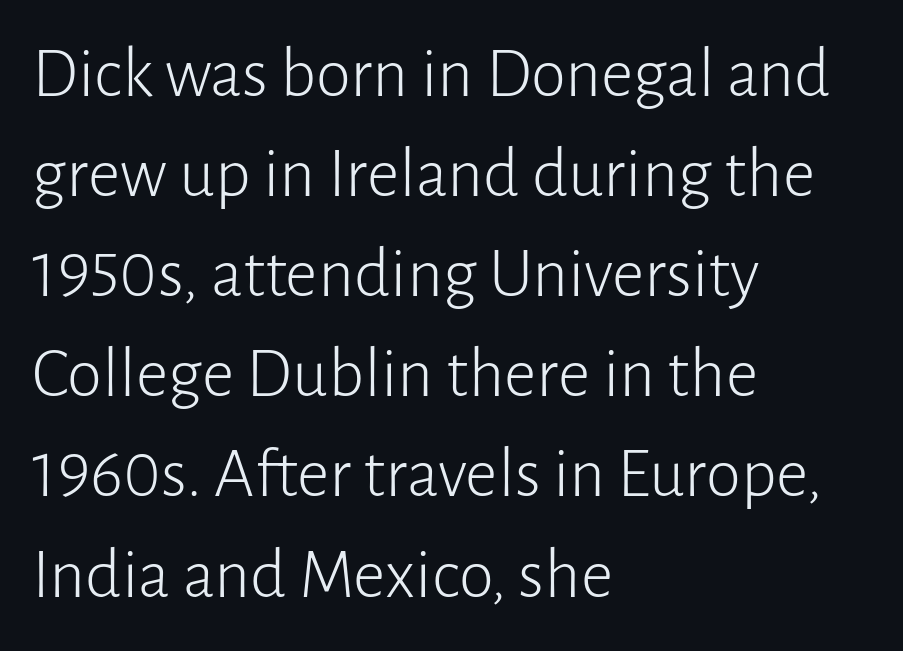
{"serif": "no", "italic": "no", "bold": "no", "weight": "light", "width": "normal", "stroke_contrast": "low", "x_height": "medium", "monospaced": "no", "underline": "no", "align": "left", "line_spacing": "normal", "line_spacing_ratio": 1.41, "letter_spacing": "normal", "letter_spacing_em": 0.0, "glyph_px": 71}
